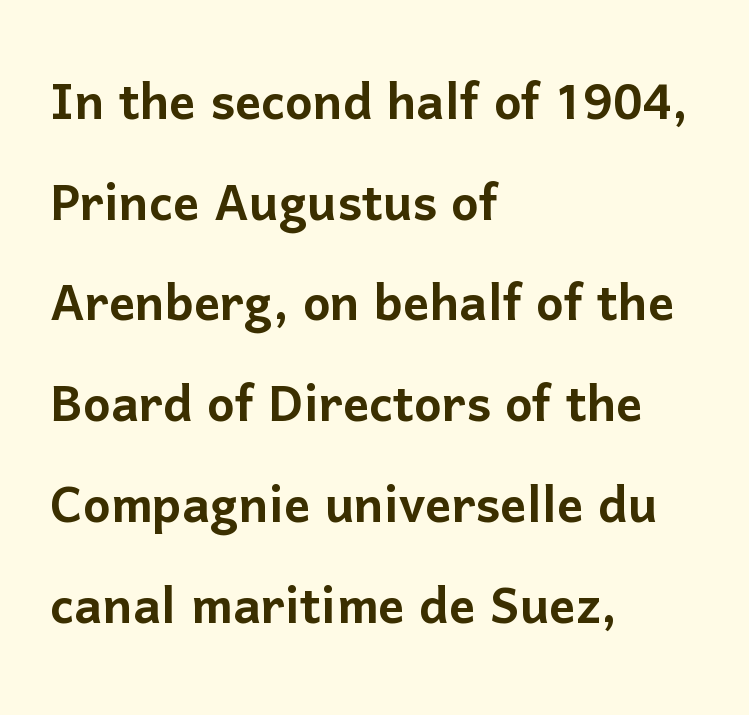
Q: Is the text italic (slanted)? A: No, it is upright.
Q: Is the typeface a serif or a sans-serif typeface? A: Sans-serif.
Q: Is the text underlined? A: No.
Q: How is the paragraph aligned? A: Left-aligned.
Q: Is the spacing between letters normal or unusually wide? A: Normal.
Q: Is the spacing between lines tight, normal or loose? A: Normal.
Q: Width (condensed, normal, or wide)? A: Normal.
Q: Stroke contrast? A: Low.
Q: x-height? A: Medium.
Q: Monospaced? A: No.
